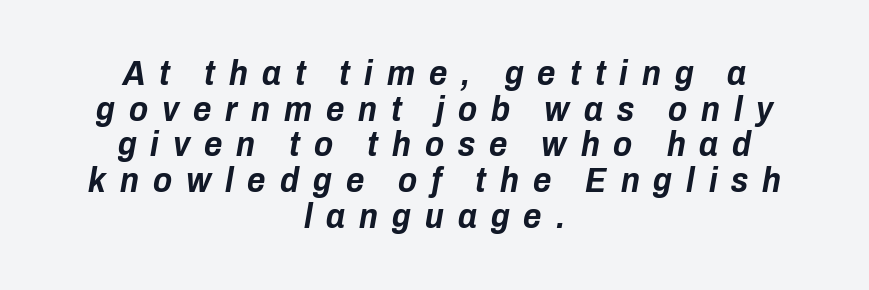
{"italic": "yes", "lean": "right", "slant_degrees": 10, "bold": "yes", "weight": "bold", "width": "condensed", "stroke_contrast": "low", "x_height": "medium", "monospaced": "no", "underline": "no", "align": "center", "line_spacing": "tight", "line_spacing_ratio": 1.02, "letter_spacing": "wide", "letter_spacing_em": 0.4, "glyph_px": 35}
